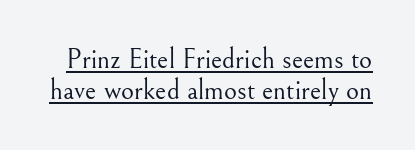
Q: Is the text bold? A: No.
Q: Is the text italic (slanted)? A: No, it is upright.
Q: Is the typeface a serif or a sans-serif typeface? A: Serif.
Q: Is the text underlined? A: Yes.
Q: Is the spacing between letters normal or unusually wide? A: Normal.
Q: Is the spacing between lines tight, normal or loose? A: Tight.
Q: Width (condensed, normal, or wide)? A: Normal.
Q: Stroke contrast? A: Medium.
Q: x-height? A: Small.
Q: Monospaced? A: No.
